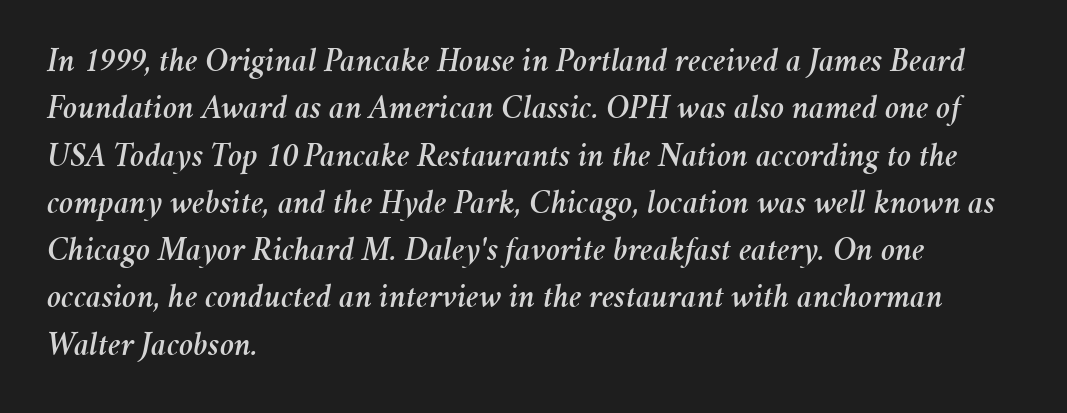
Q: Is the text italic (slanted)? A: Yes, it leans right by about 11 degrees.
Q: Is the text underlined? A: No.
Q: How is the paragraph aligned? A: Left-aligned.
Q: Is the spacing between letters normal or unusually wide? A: Normal.
Q: Is the spacing between lines tight, normal or loose? A: Normal.
Q: Width (condensed, normal, or wide)? A: Normal.
Q: Stroke contrast? A: Medium.
Q: x-height? A: Medium.
Q: Monospaced? A: No.
